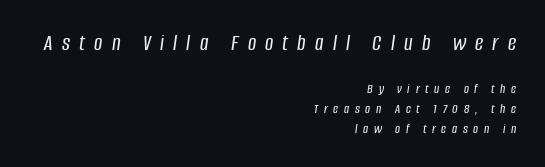
The image shows 23 px text type, italic (leaning right); set right-aligned, normal line spacing (1.42x), unusually wide letter spacing (+0.4 em), not underlined; the first (top) block is 1.64x larger.
